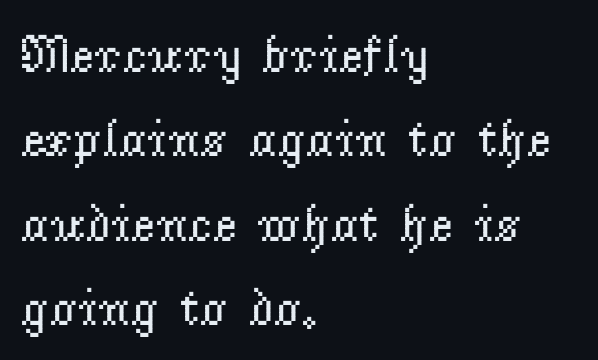
The image shows 53 px regular-weight serif type, upright; set left-aligned, normal line spacing (1.59x), normal letter spacing, not underlined; low stroke contrast and a small x-height.
